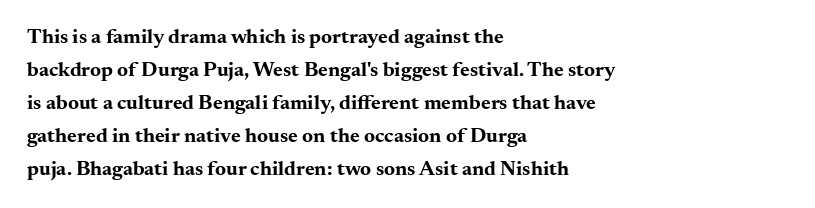
The image shows 21 px bold type, upright; set left-aligned, normal line spacing (1.57x), normal letter spacing, not underlined.
